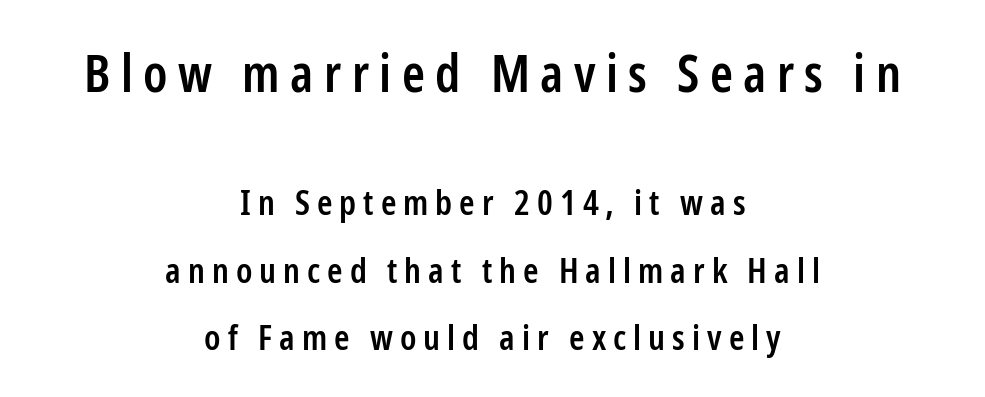
Q: Is the text bold? A: Semi-bold.
Q: Is the text italic (slanted)? A: No, it is upright.
Q: Is the typeface a serif or a sans-serif typeface? A: Sans-serif.
Q: Is the text underlined? A: No.
Q: How is the paragraph aligned? A: Centered.
Q: Is the spacing between letters normal or unusually wide? A: Unusually wide.
Q: Is the spacing between lines tight, normal or loose? A: Loose.
Q: Which block of text is set in a larger size, the first (top) or the second (bottom)? A: The first (top) one.
Q: Width (condensed, normal, or wide)? A: Condensed.
Q: Stroke contrast? A: Low.
Q: x-height? A: Medium.
Q: Monospaced? A: No.
